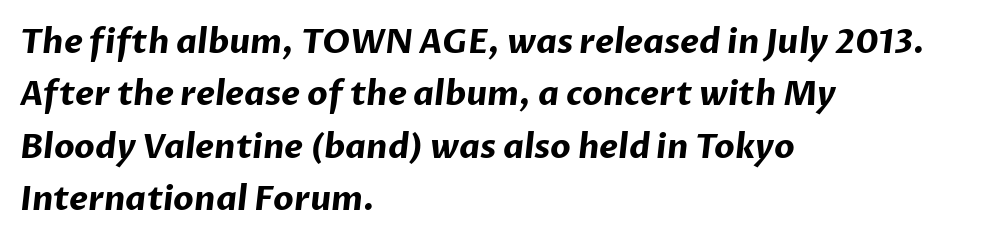
Q: Is the text bold? A: Yes.
Q: Is the typeface a serif or a sans-serif typeface? A: Sans-serif.
Q: Is the text underlined? A: No.
Q: How is the paragraph aligned? A: Left-aligned.
Q: Is the spacing between letters normal or unusually wide? A: Normal.
Q: Is the spacing between lines tight, normal or loose? A: Normal.
Q: Width (condensed, normal, or wide)? A: Normal.
Q: Stroke contrast? A: Low.
Q: x-height? A: Medium.
Q: Monospaced? A: No.
